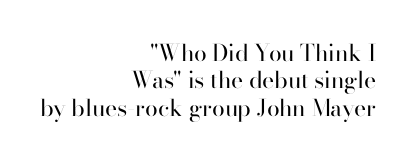
{"italic": "no", "bold": "no", "underline": "no", "align": "right", "line_spacing_ratio": 1.19, "letter_spacing": "normal", "letter_spacing_em": 0.0, "glyph_px": 23}
